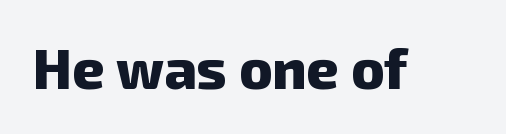
Q: Is the text bold? A: Yes.
Q: Is the typeface a serif or a sans-serif typeface? A: Sans-serif.
Q: Is the text underlined? A: No.
Q: Is the spacing between letters normal or unusually wide? A: Normal.
Q: Width (condensed, normal, or wide)? A: Normal.
Q: Stroke contrast? A: Low.
Q: x-height? A: Medium.
Q: Monospaced? A: No.
